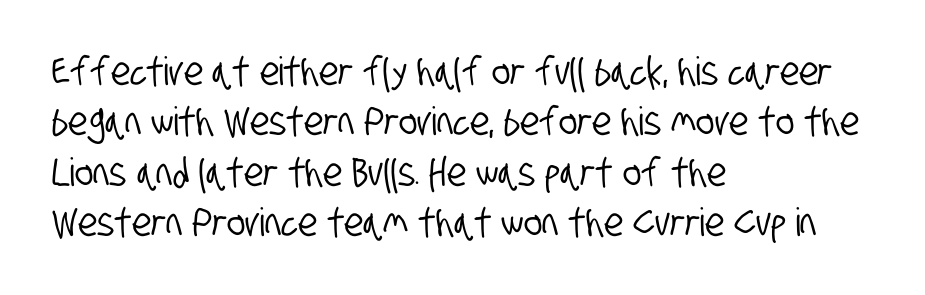
Q: Is the typeface a serif or a sans-serif typeface? A: Sans-serif.
Q: Is the text underlined? A: No.
Q: How is the paragraph aligned? A: Left-aligned.
Q: Is the spacing between letters normal or unusually wide? A: Normal.
Q: Is the spacing between lines tight, normal or loose? A: Normal.
Q: Width (condensed, normal, or wide)? A: Condensed.
Q: Stroke contrast? A: Low.
Q: x-height? A: Large.
Q: Monospaced? A: No.
